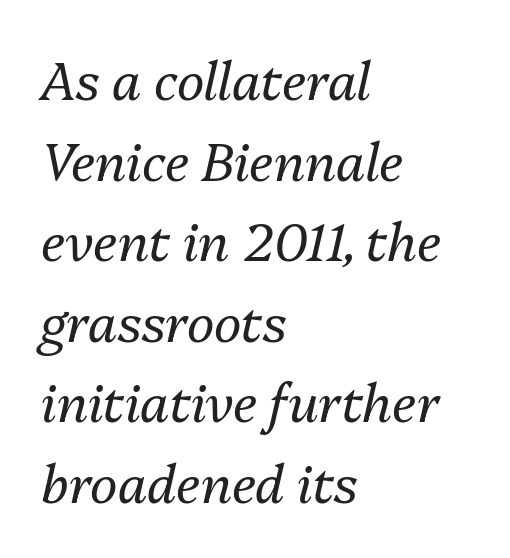
The image shows 52 px regular-weight type, italic (leaning right); set left-aligned, normal line spacing (1.55x), normal letter spacing, not underlined; medium stroke contrast and a medium x-height.
